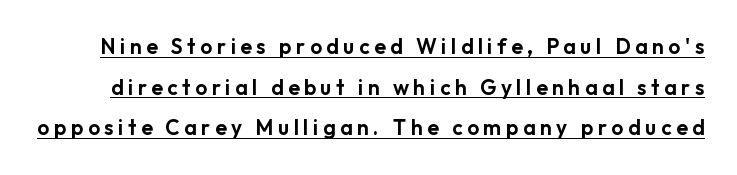
{"italic": "no", "underline": "yes", "line_spacing": "loose", "line_spacing_ratio": 1.93, "letter_spacing": "wide", "letter_spacing_em": 0.22, "glyph_px": 21}
